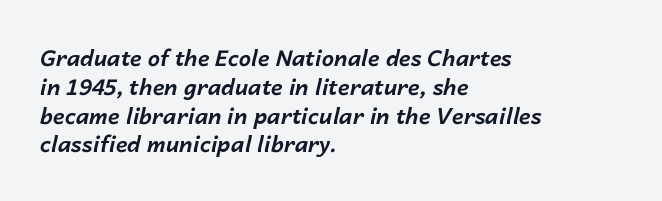
Q: Is the text bold? A: Yes.
Q: Is the text italic (slanted)? A: Yes, it leans right by about 14 degrees.
Q: Is the text underlined? A: No.
Q: How is the paragraph aligned? A: Left-aligned.
Q: Is the spacing between letters normal or unusually wide? A: Normal.
Q: Is the spacing between lines tight, normal or loose? A: Normal.
